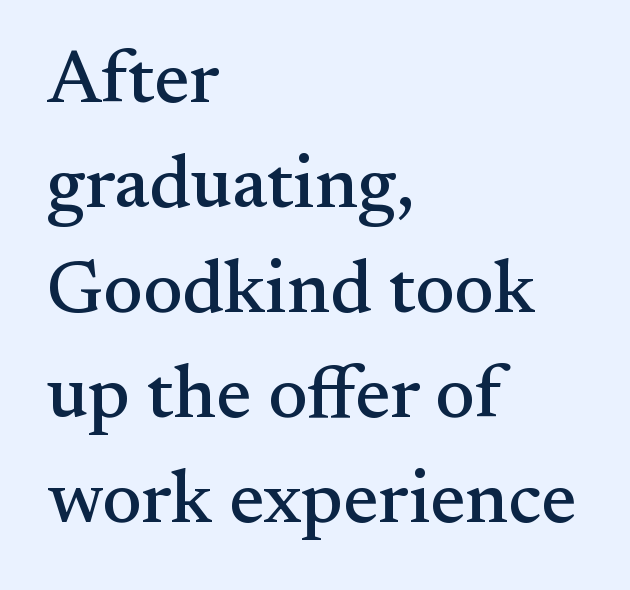
The rendering uses natural spacing where letterforms have individual widths. The line-height multiplier appears to be the usual default. These lines stack with their left ends in a neat column. The text was rendered using a seriffed face with decorative stroke endings.
